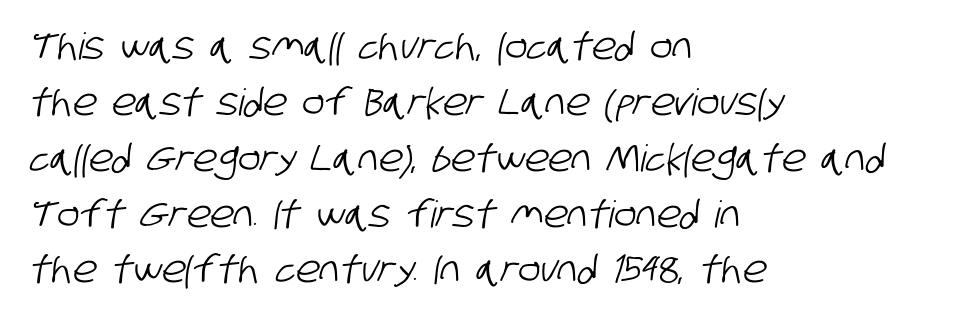
{"serif": "no", "width": "condensed", "stroke_contrast": "low", "x_height": "large", "monospaced": "no", "underline": "no", "align": "left", "line_spacing": "normal", "line_spacing_ratio": 1.51, "letter_spacing": "normal", "letter_spacing_em": 0.0, "glyph_px": 37}
